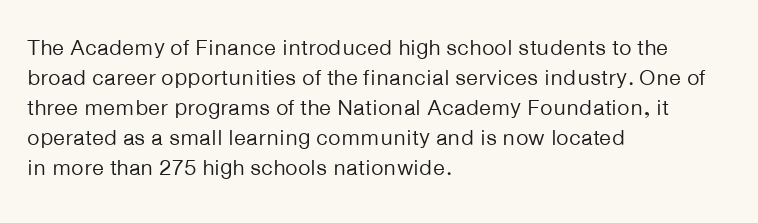
{"italic": "no", "bold": "no", "underline": "no", "align": "left", "line_spacing": "normal", "line_spacing_ratio": 1.36, "letter_spacing": "normal", "letter_spacing_em": 0.0, "glyph_px": 22}
